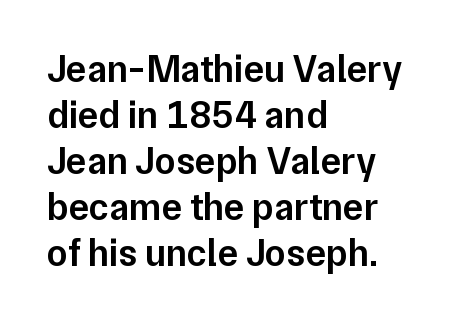
{"serif": "no", "italic": "no", "bold": "semi", "weight": "semibold", "width": "normal", "stroke_contrast": "low", "x_height": "medium", "monospaced": "no", "underline": "no", "align": "left", "line_spacing_ratio": 1.21, "letter_spacing": "normal", "letter_spacing_em": 0.0, "glyph_px": 38}
